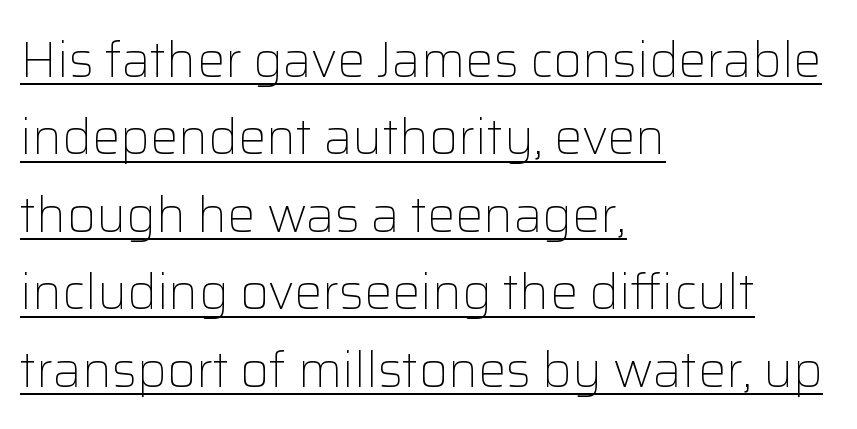
The image shows 50 px light sans-serif type, upright; set left-aligned, normal line spacing (1.55x), normal letter spacing, underlined; low stroke contrast and a medium x-height.
